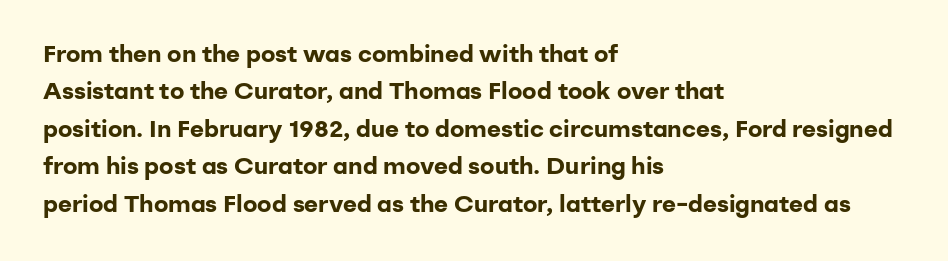
Q: Is the text bold? A: Yes.
Q: Is the text italic (slanted)? A: No, it is upright.
Q: Is the text underlined? A: No.
Q: How is the paragraph aligned? A: Left-aligned.
Q: Is the spacing between letters normal or unusually wide? A: Normal.
Q: Is the spacing between lines tight, normal or loose? A: Normal.
